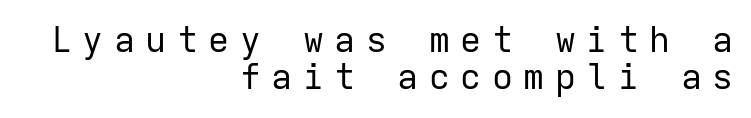
Q: Is the text bold? A: No.
Q: Is the text italic (slanted)? A: No, it is upright.
Q: Is the typeface a serif or a sans-serif typeface? A: Sans-serif.
Q: Is the text underlined? A: No.
Q: How is the paragraph aligned? A: Right-aligned.
Q: Is the spacing between letters normal or unusually wide? A: Unusually wide.
Q: Is the spacing between lines tight, normal or loose? A: Tight.
Q: Width (condensed, normal, or wide)? A: Normal.
Q: Stroke contrast? A: Low.
Q: x-height? A: Medium.
Q: Monospaced? A: Yes.
